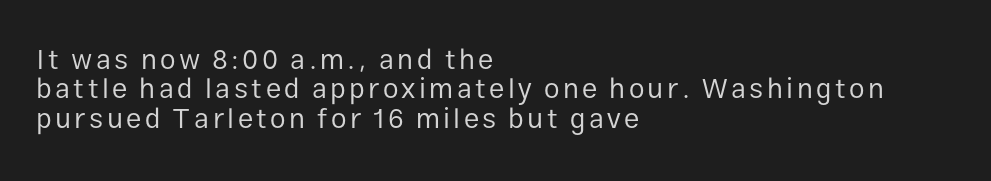
Letters have the restrained weight of plain body copy at most. Anything drawn beneath the words? Only blank space. The block of text is dense from top to bottom, with scant space between rows. Teacher's note: observe the even left margin — that is flush-left alignment. This is roman type, the default non-slanted kind. The designer went with a sans here, leaving each stem footless.
